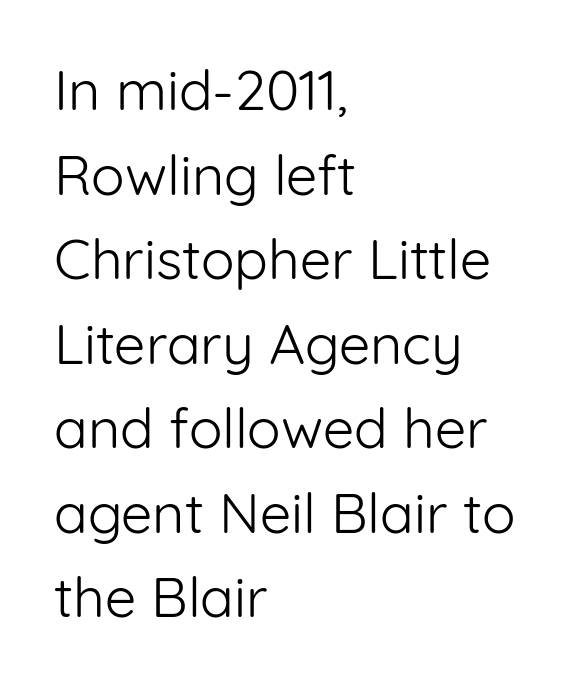
Each new line begins a customary step beneath the previous one. Characters remain perfectly vertical along every line. Tracking here is standard; glyphs follow each other at the usual distance. Anything drawn beneath the words? Only blank space.
